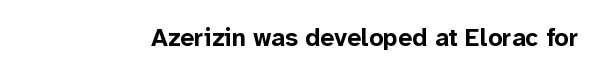
Underlining? Definitely not there. Strong, thick strokes mark this as bold type. This sample uses an upright cut, with every glyph sitting square on the baseline. A typesetter would call this zero additional tracking.
